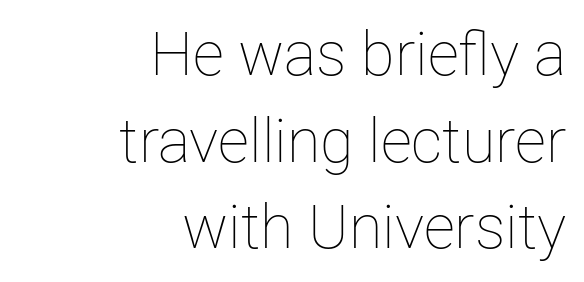
{"italic": "no", "bold": "no", "weight": "thin", "width": "normal", "stroke_contrast": "low", "x_height": "medium", "monospaced": "no", "underline": "no", "align": "right", "line_spacing": "normal", "line_spacing_ratio": 1.42, "letter_spacing": "normal", "letter_spacing_em": 0.0, "glyph_px": 61}
